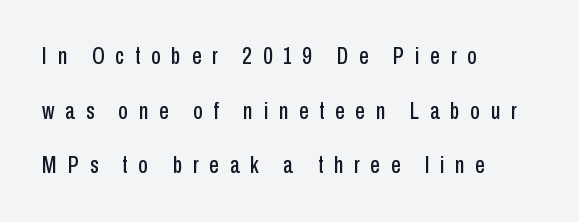
{"italic": "no", "underline": "no", "align": "left", "line_spacing": "loose", "line_spacing_ratio": 2.28, "letter_spacing": "wide", "letter_spacing_em": 0.45, "glyph_px": 24}
